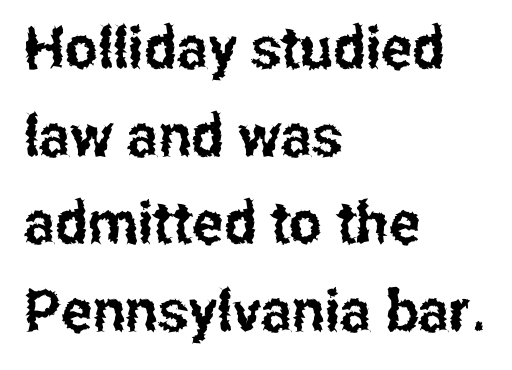
The image shows 58 px condensed sans-serif type, upright; set left-aligned, normal line spacing (1.51x), normal letter spacing, not underlined; low stroke contrast and a medium x-height.
